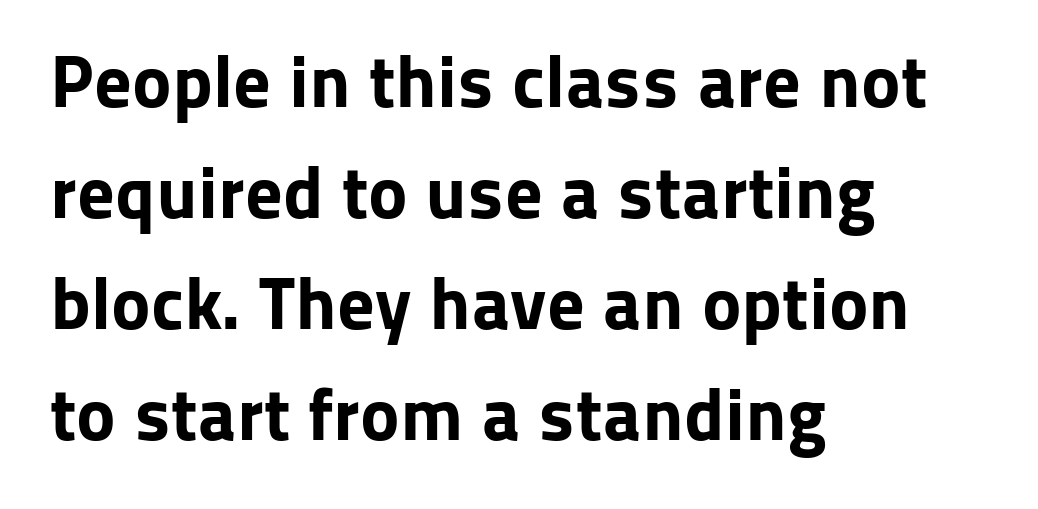
The image shows 75 px bold sans-serif type, upright; set left-aligned, normal line spacing (1.48x), normal letter spacing, not underlined; low stroke contrast and a medium x-height.
